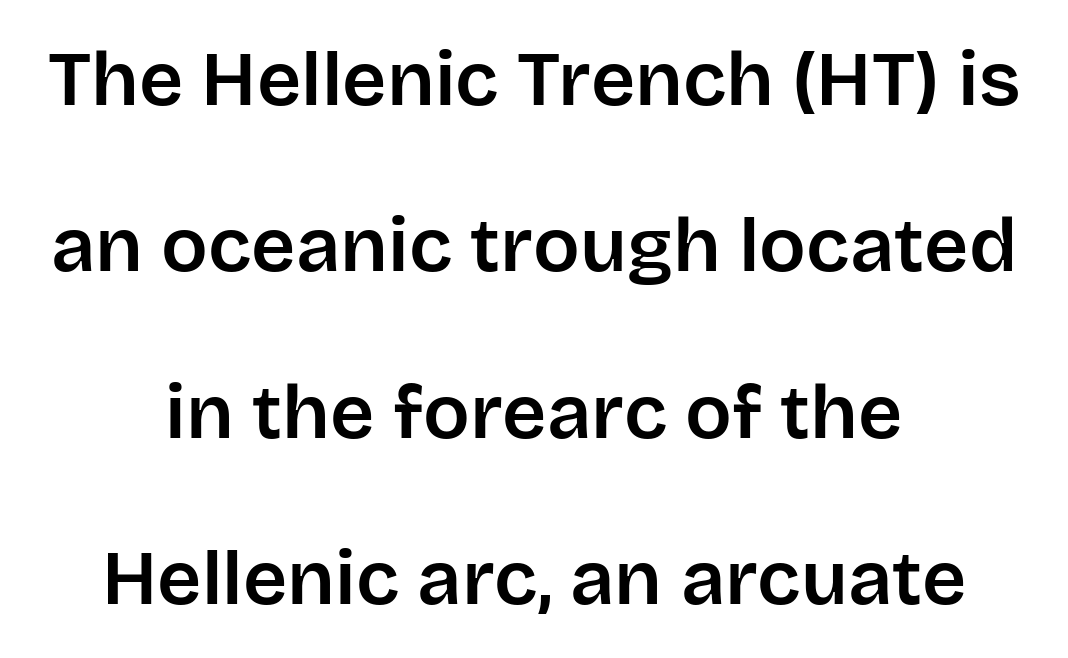
Q: Is the text italic (slanted)? A: No, it is upright.
Q: Is the typeface a serif or a sans-serif typeface? A: Sans-serif.
Q: Is the text underlined? A: No.
Q: How is the paragraph aligned? A: Centered.
Q: Is the spacing between letters normal or unusually wide? A: Normal.
Q: Is the spacing between lines tight, normal or loose? A: Loose.
Q: Width (condensed, normal, or wide)? A: Normal.
Q: Stroke contrast? A: Low.
Q: x-height? A: Large.
Q: Monospaced? A: No.
